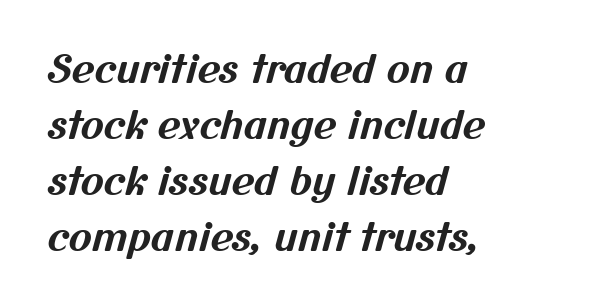
{"serif": "no", "bold": "yes", "weight": "bold", "width": "normal", "stroke_contrast": "medium", "x_height": "medium", "monospaced": "no", "underline": "no", "align": "left", "line_spacing": "normal", "line_spacing_ratio": 1.44, "letter_spacing": "normal", "letter_spacing_em": 0.0, "glyph_px": 39}
